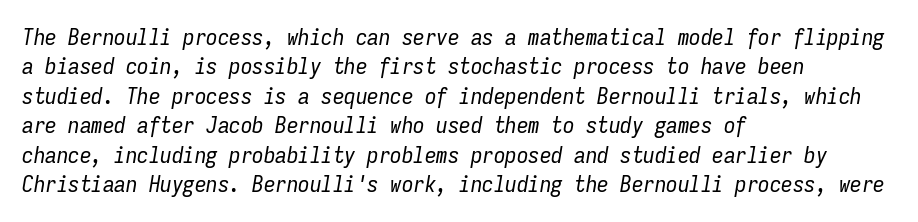
{"italic": "yes", "lean": "right", "slant_degrees": 9, "bold": "no", "underline": "no", "align": "left", "line_spacing": "normal", "line_spacing_ratio": 1.28, "letter_spacing": "normal", "letter_spacing_em": 0.0, "glyph_px": 23}
